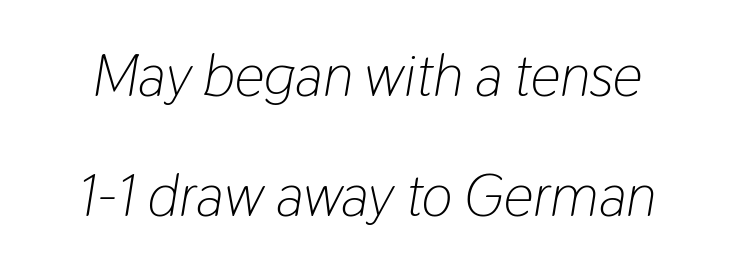
Q: Is the text bold? A: No.
Q: Is the text italic (slanted)? A: Yes, it leans right by about 9 degrees.
Q: Is the text underlined? A: No.
Q: Is the spacing between letters normal or unusually wide? A: Normal.
Q: Is the spacing between lines tight, normal or loose? A: Loose.
Q: Width (condensed, normal, or wide)? A: Condensed.
Q: Stroke contrast? A: Low.
Q: x-height? A: Medium.
Q: Monospaced? A: No.
